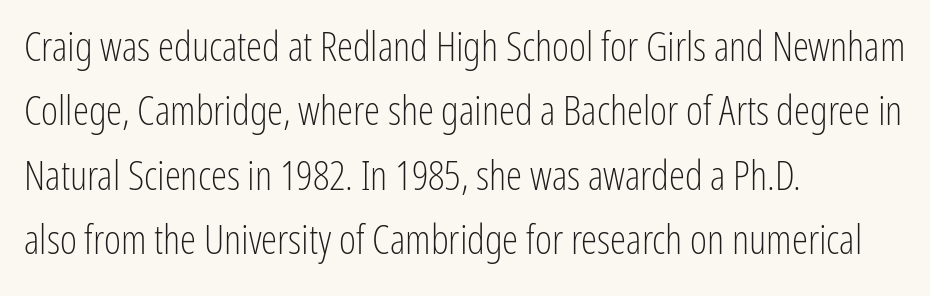
The image shows 41 px light, condensed sans-serif type, upright; set left-aligned, normal line spacing (1.57x), normal letter spacing, not underlined; low stroke contrast and a medium x-height.
